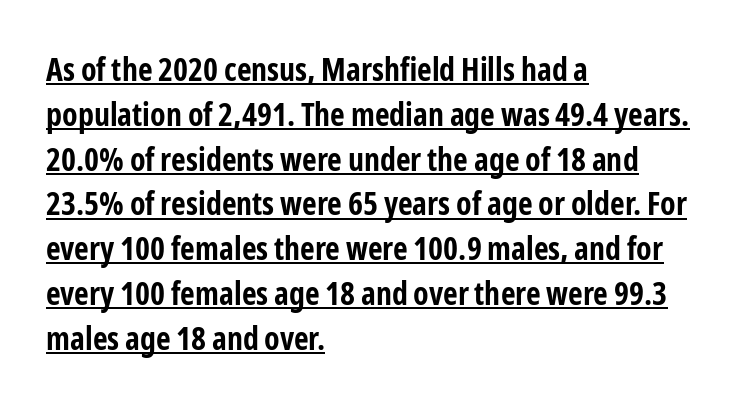
Q: Is the text bold? A: Yes.
Q: Is the text italic (slanted)? A: No, it is upright.
Q: Is the typeface a serif or a sans-serif typeface? A: Sans-serif.
Q: Is the text underlined? A: Yes.
Q: How is the paragraph aligned? A: Left-aligned.
Q: Is the spacing between letters normal or unusually wide? A: Normal.
Q: Is the spacing between lines tight, normal or loose? A: Normal.
Q: Width (condensed, normal, or wide)? A: Condensed.
Q: Stroke contrast? A: Low.
Q: x-height? A: Medium.
Q: Monospaced? A: No.
